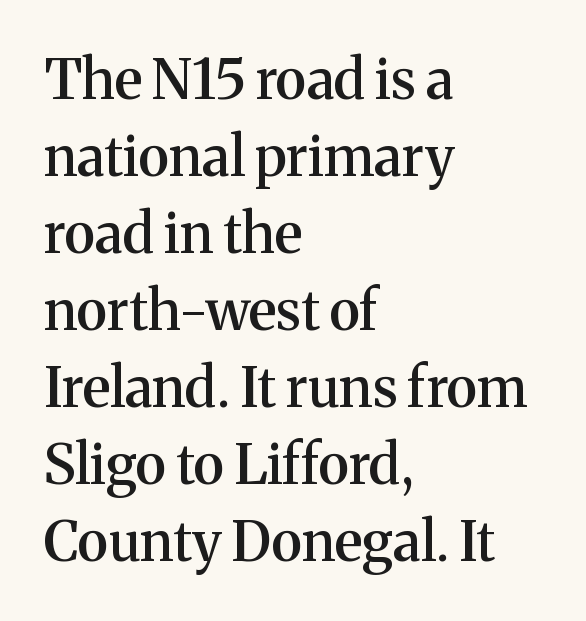
The tracking reads as untouched default to a designer's eye. How heavy is the stroke? Medium-heavy — a semibold, shy of bold. These lines are rendered in a variable-pitch font. The zone under the glyphs is completely vacant. Notice how the stems are strictly vertical — no italics here.
